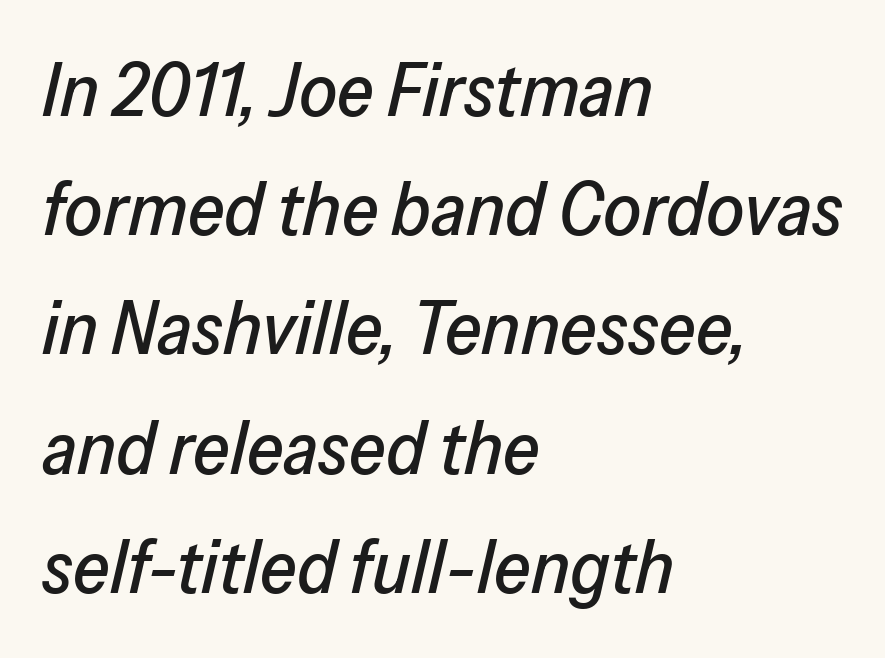
Q: Is the text italic (slanted)? A: Yes, it leans right by about 13 degrees.
Q: Is the text underlined? A: No.
Q: How is the paragraph aligned? A: Left-aligned.
Q: Is the spacing between letters normal or unusually wide? A: Normal.
Q: Is the spacing between lines tight, normal or loose? A: Normal.
Q: Width (condensed, normal, or wide)? A: Normal.
Q: Stroke contrast? A: Low.
Q: x-height? A: Medium.
Q: Monospaced? A: No.
